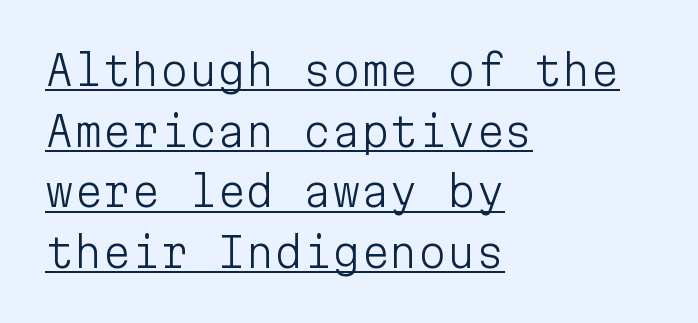
The image shows 41 px light sans-serif type, upright, monospaced; set left-aligned, normal line spacing (1.48x), normal letter spacing, underlined; low stroke contrast and a medium x-height.
